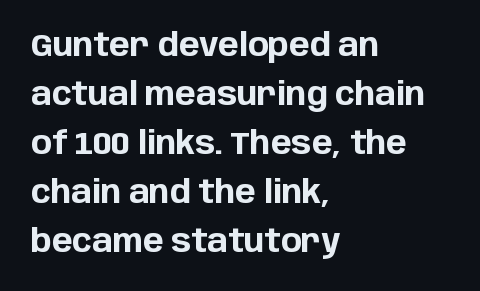
The image shows 31 px bold sans-serif type, upright; set left-aligned, normal line spacing (1.58x), normal letter spacing, not underlined; low stroke contrast and a large x-height.
